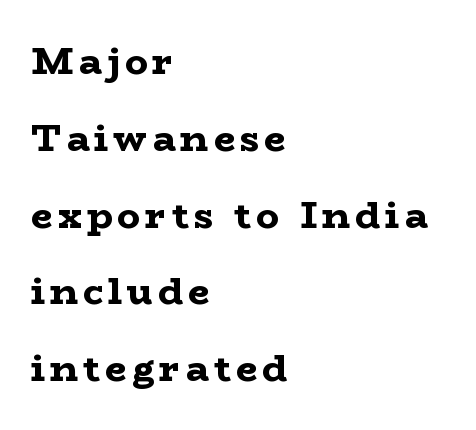
Q: Is the text bold? A: Yes.
Q: Is the text italic (slanted)? A: No, it is upright.
Q: Is the typeface a serif or a sans-serif typeface? A: Serif.
Q: Is the text underlined? A: No.
Q: How is the paragraph aligned? A: Left-aligned.
Q: Is the spacing between lines tight, normal or loose? A: Loose.
Q: Width (condensed, normal, or wide)? A: Wide.
Q: Stroke contrast? A: Low.
Q: x-height? A: Medium.
Q: Monospaced? A: No.
